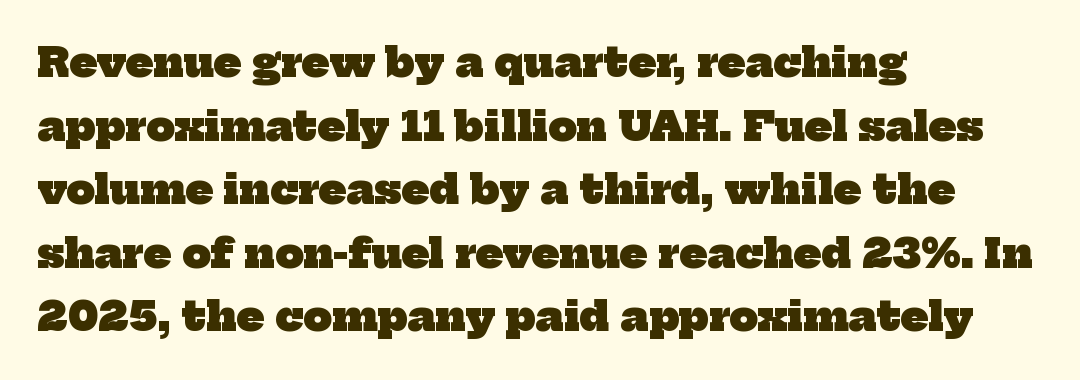
To sum up the face: it has serifs. Compared with an ordinary text face, these strokes are far heavier — a full bold. Here the designer chose a conventional face with non-uniform glyph widths. Inter-character spacing is left at the font's built-in metrics.
